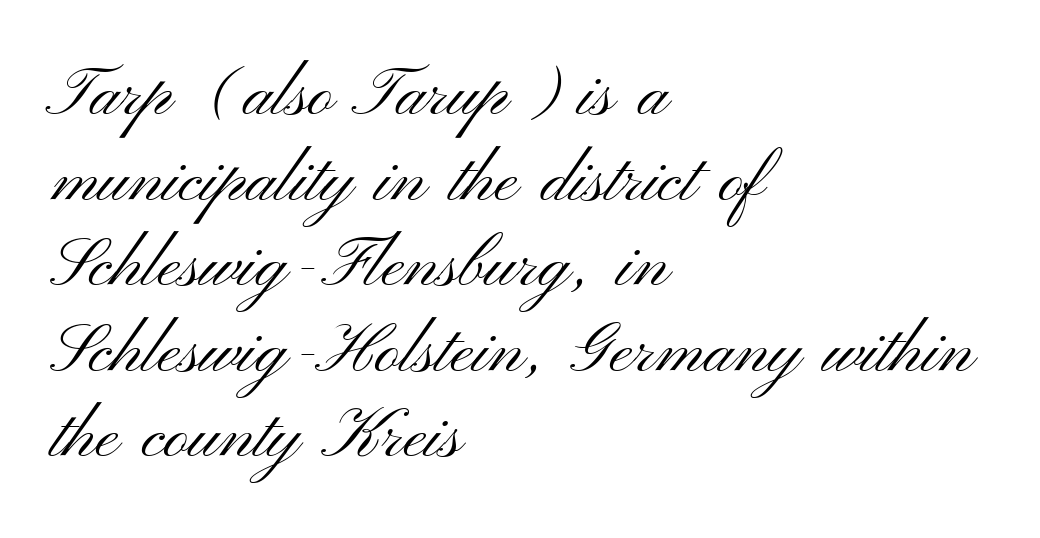
The rendering anchors every line to the left-hand side. Think of a printed novel: that variable character pitch is what you see here. This is not heavy type; no bold has been used. Words appear dense and cohesive because spacing is normal. In terms of letterform style, serifs are entirely absent.
